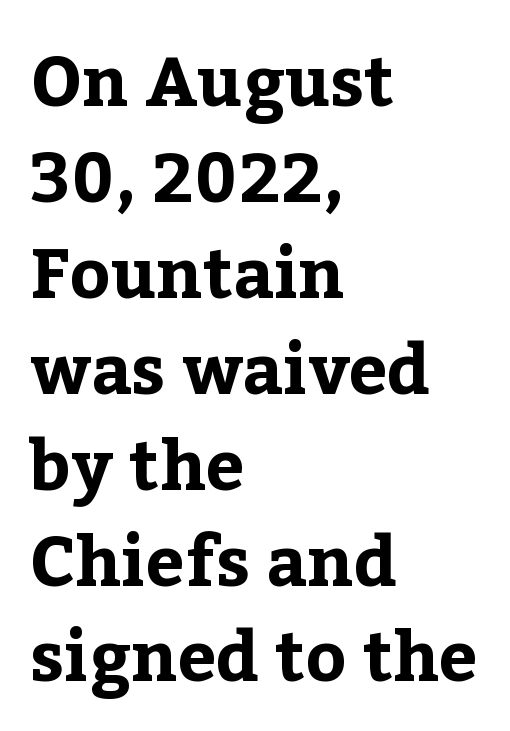
{"serif": "yes", "italic": "no", "bold": "yes", "weight": "bold", "width": "normal", "stroke_contrast": "low", "x_height": "medium", "monospaced": "no", "underline": "no", "align": "left", "line_spacing": "normal", "line_spacing_ratio": 1.39, "letter_spacing": "normal", "letter_spacing_em": 0.0, "glyph_px": 69}
